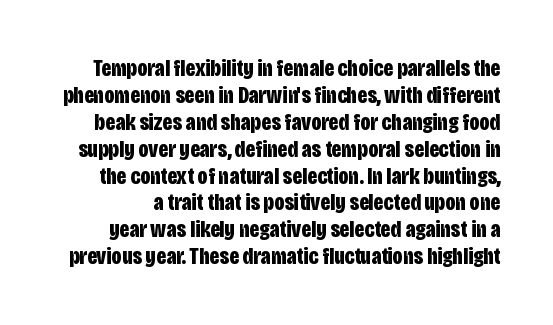
A roman cut, with each character standing at attention. Students, note that the glyphs here touch the page at normal intervals. A full-strength bold gives these letters their thick strokes. The words here are not underlined. Regarding leading, the lines here are crowded together.
